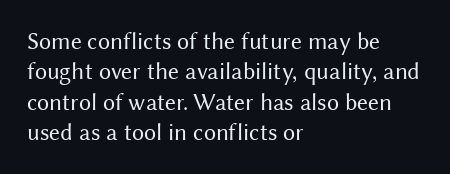
Q: Is the text bold? A: No.
Q: Is the text italic (slanted)? A: No, it is upright.
Q: Is the text underlined? A: No.
Q: How is the paragraph aligned? A: Left-aligned.
Q: Is the spacing between letters normal or unusually wide? A: Normal.
Q: Is the spacing between lines tight, normal or loose? A: Normal.
